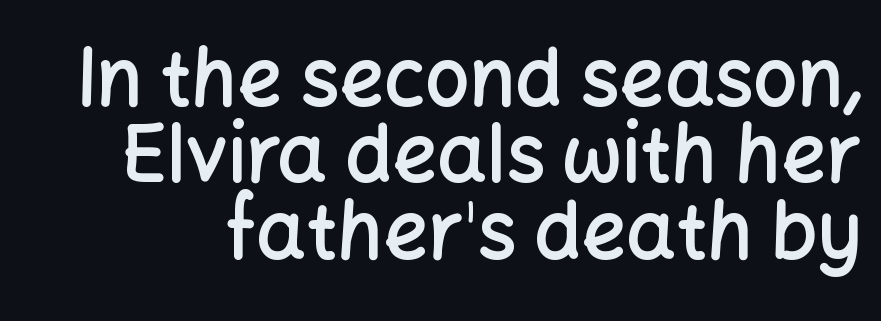
{"serif": "no", "italic": "no", "bold": "semi", "weight": "semibold", "width": "normal", "stroke_contrast": "low", "x_height": "medium", "monospaced": "no", "underline": "no", "line_spacing": "tight", "line_spacing_ratio": 0.98, "letter_spacing": "normal", "letter_spacing_em": 0.0, "glyph_px": 78}
